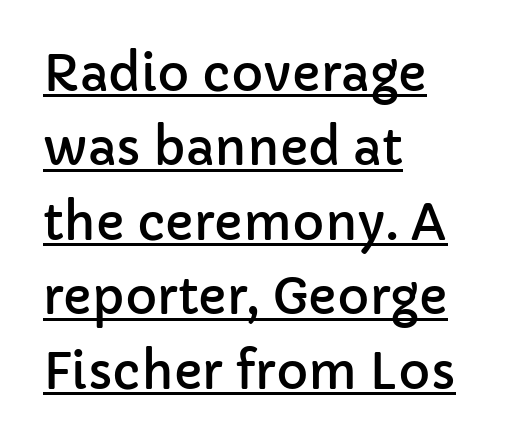
The image shows 49 px sans-serif type, upright; set left-aligned, normal line spacing (1.52x), normal letter spacing, underlined; low stroke contrast and a medium x-height.
